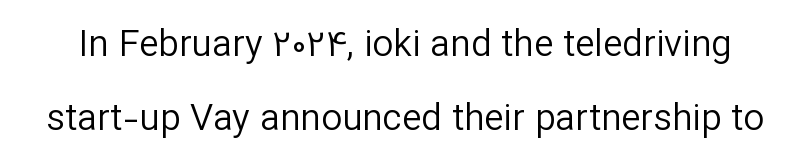
The image shows 37 px regular-weight sans-serif type, upright; set loose line spacing (1.99x), normal letter spacing, not underlined; low stroke contrast and a medium x-height.
